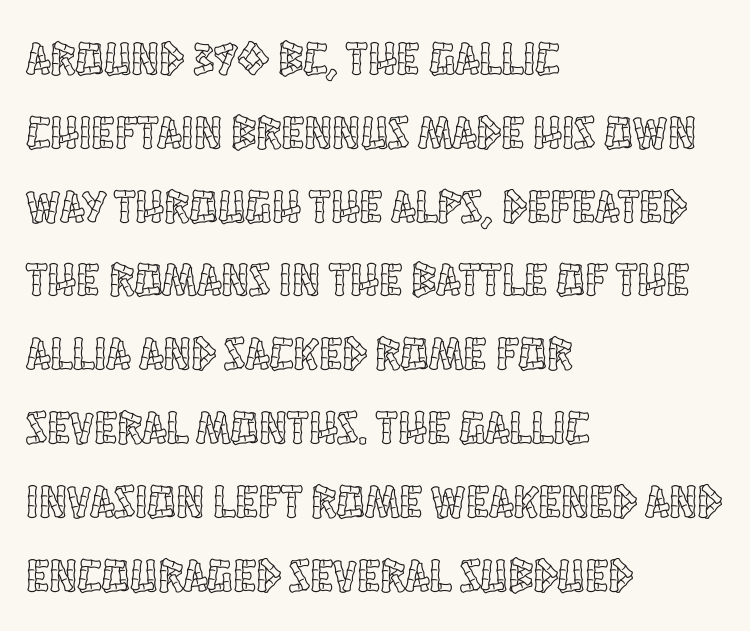
Q: Is the text italic (slanted)? A: No, it is upright.
Q: Is the text underlined? A: No.
Q: How is the paragraph aligned? A: Left-aligned.
Q: Is the spacing between letters normal or unusually wide? A: Normal.
Q: Is the spacing between lines tight, normal or loose? A: Normal.
Q: Width (condensed, normal, or wide)? A: Condensed.
Q: x-height? A: Large.
Q: Monospaced? A: No.
